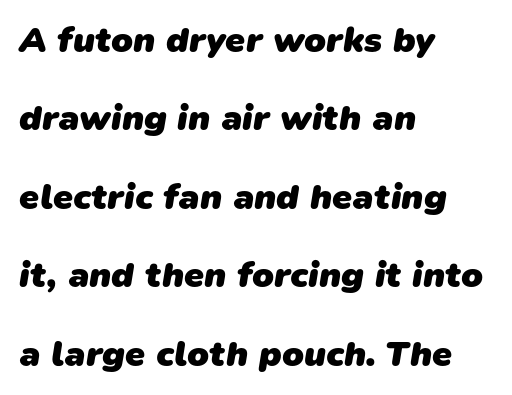
The image shows 36 px heavy sans-serif type; set left-aligned, loose line spacing (2.18x), normal letter spacing, not underlined; low stroke contrast and a medium x-height.
